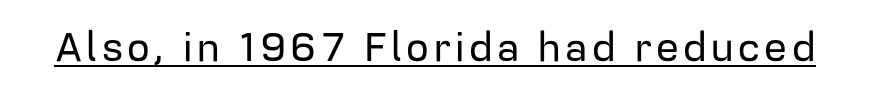
The image shows 40 px sans-serif type, upright; set underlined; low stroke contrast and a medium x-height.
